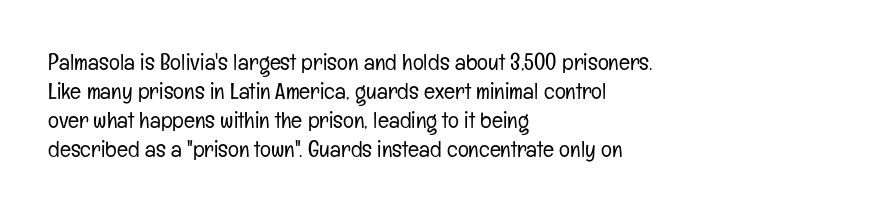
{"italic": "no", "bold": "no", "underline": "no", "align": "left", "line_spacing": "normal", "line_spacing_ratio": 1.26, "letter_spacing": "normal", "letter_spacing_em": 0.0, "glyph_px": 23}
